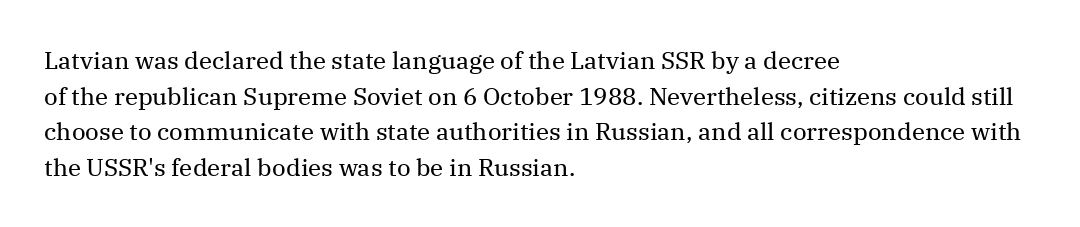
Q: Is the text bold? A: No.
Q: Is the text italic (slanted)? A: No, it is upright.
Q: Is the text underlined? A: No.
Q: How is the paragraph aligned? A: Left-aligned.
Q: Is the spacing between letters normal or unusually wide? A: Normal.
Q: Is the spacing between lines tight, normal or loose? A: Normal.
